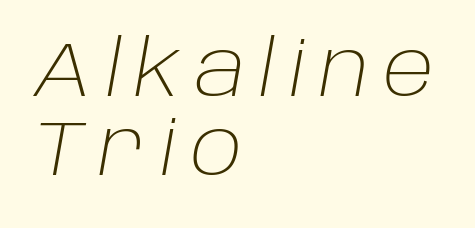
The image shows 77 px light type, italic (leaning right); set left-aligned, tight line spacing (1.02x), not underlined; low stroke contrast and a large x-height.
